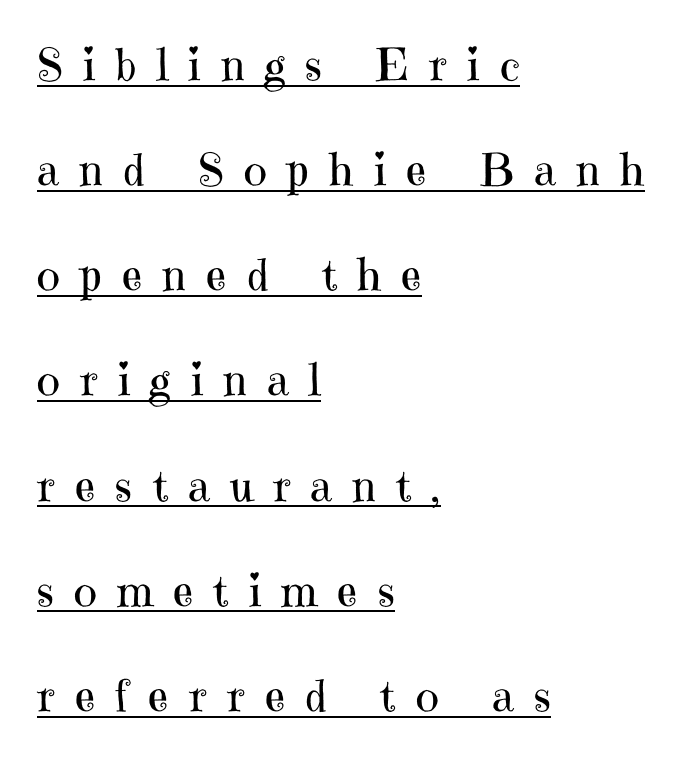
Q: Is the text bold? A: No.
Q: Is the text italic (slanted)? A: No, it is upright.
Q: Is the typeface a serif or a sans-serif typeface? A: Serif.
Q: Is the text underlined? A: Yes.
Q: How is the paragraph aligned? A: Left-aligned.
Q: Is the spacing between letters normal or unusually wide? A: Unusually wide.
Q: Is the spacing between lines tight, normal or loose? A: Loose.
Q: Width (condensed, normal, or wide)? A: Normal.
Q: Stroke contrast? A: High.
Q: x-height? A: Medium.
Q: Monospaced? A: No.
